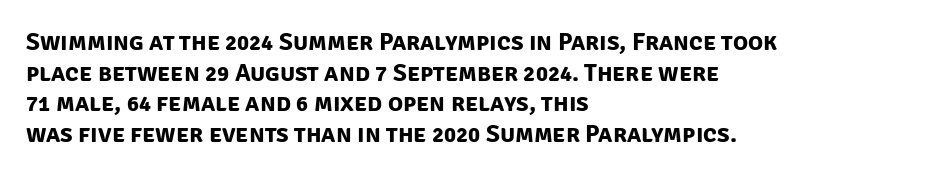
The image shows 25 px bold type; set left-aligned, line spacing 1.23x, normal letter spacing, not underlined.
